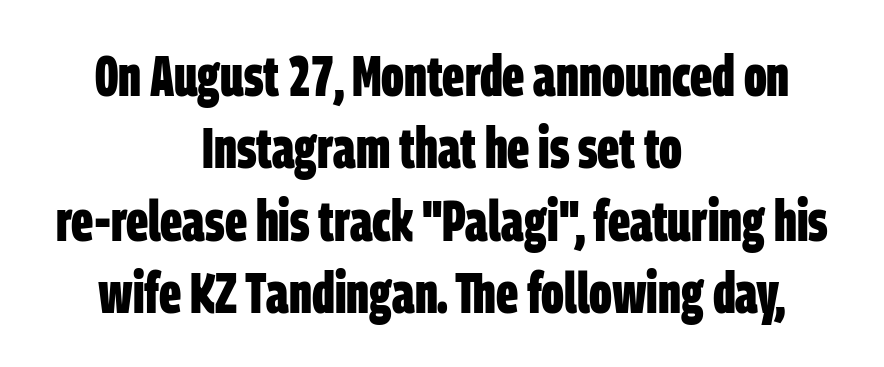
{"serif": "no", "bold": "yes", "weight": "bold", "width": "condensed", "stroke_contrast": "low", "x_height": "large", "monospaced": "no", "underline": "no", "align": "center", "line_spacing": "normal", "line_spacing_ratio": 1.25, "letter_spacing": "normal", "letter_spacing_em": 0.0, "glyph_px": 58}
